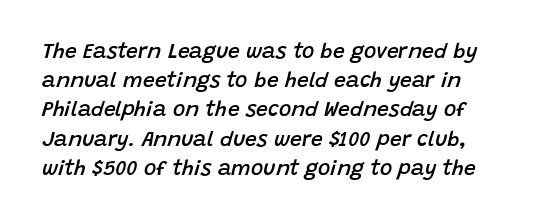
Q: Is the text bold? A: Semi-bold.
Q: Is the text italic (slanted)? A: Yes, it leans right by about 15 degrees.
Q: Is the text underlined? A: No.
Q: Is the spacing between letters normal or unusually wide? A: Normal.
Q: Is the spacing between lines tight, normal or loose? A: Normal.
